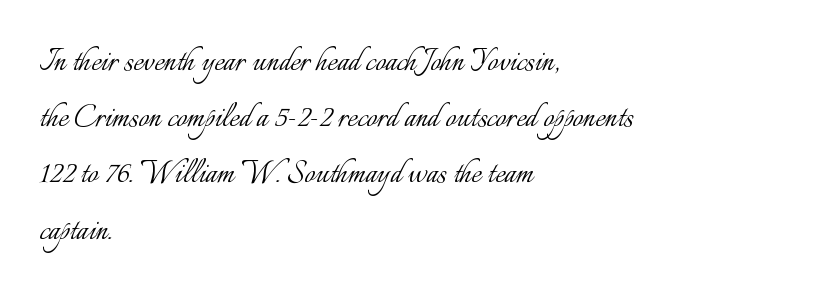
Caption: face not bold, strokes unweighted. Which margin do the lines hug? The left one — the right edge is uneven. Does the leading feel generous? No, just average. Descenders are the only things crossing below the line. The face used here is proportionally spaced, like ordinary book or web type.
